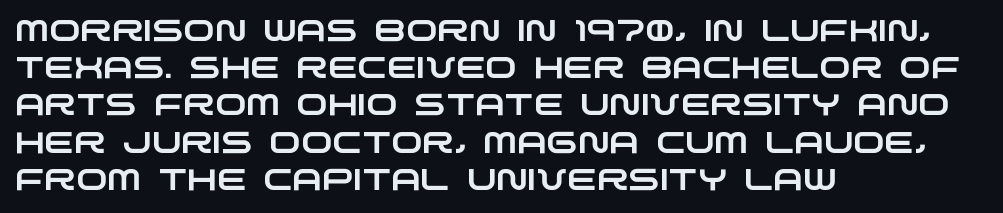
The passage shown is typed in a proportional face where columns would drift. Default kerning and tracking; the words read as compact shapes. Nobody drew a line under any word here. The letters carry no serifs — their stems end cleanly without finishing strokes.
